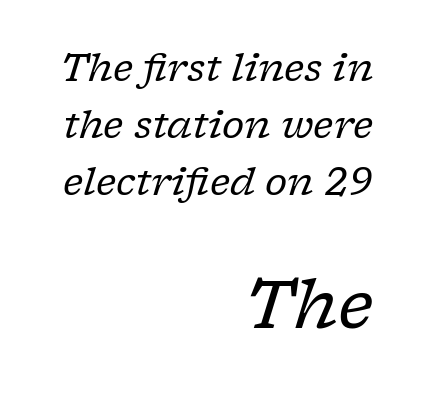
Q: Is the text bold? A: No.
Q: Is the text italic (slanted)? A: Yes, it leans right by about 17 degrees.
Q: Is the typeface a serif or a sans-serif typeface? A: Serif.
Q: Is the text underlined? A: No.
Q: How is the paragraph aligned? A: Right-aligned.
Q: Is the spacing between letters normal or unusually wide? A: Normal.
Q: Is the spacing between lines tight, normal or loose? A: Normal.
Q: Which block of text is set in a larger size, the first (top) or the second (bottom)? A: The second (bottom) one.
Q: Width (condensed, normal, or wide)? A: Normal.
Q: Stroke contrast? A: Low.
Q: x-height? A: Medium.
Q: Monospaced? A: No.
